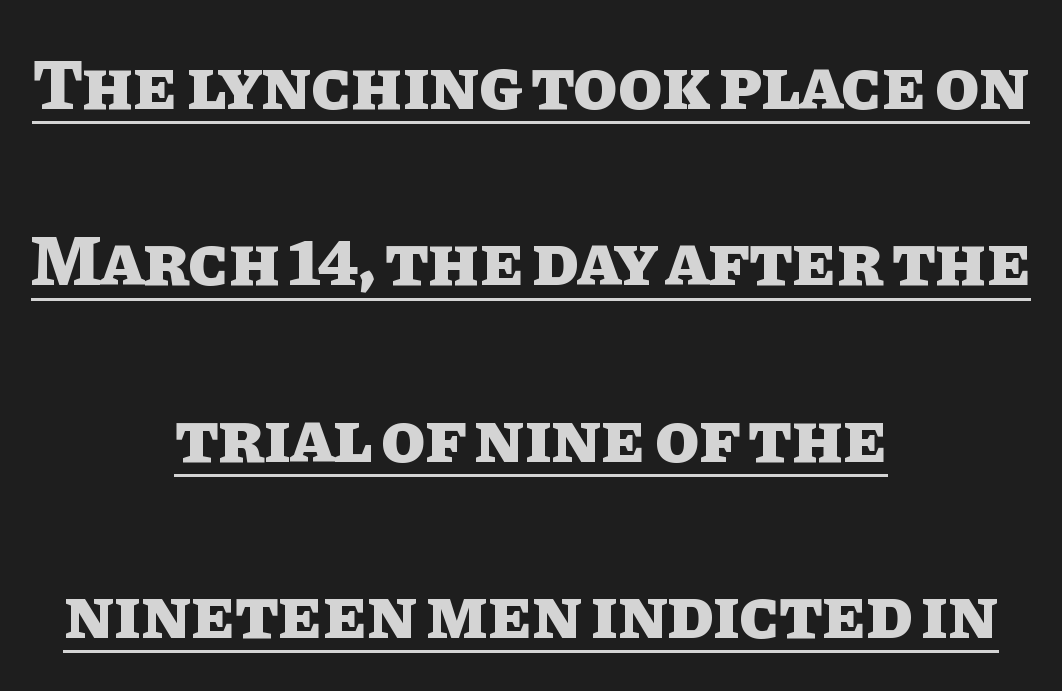
The text block is weighted toward neither margin, spreading evenly from the middle. The rendering uses natural spacing where letterforms have individual widths. Heft: maximum for text — a bold. Unlike italic type, these characters show no tilt at all. A baseline rule has been typeset under these characters.
